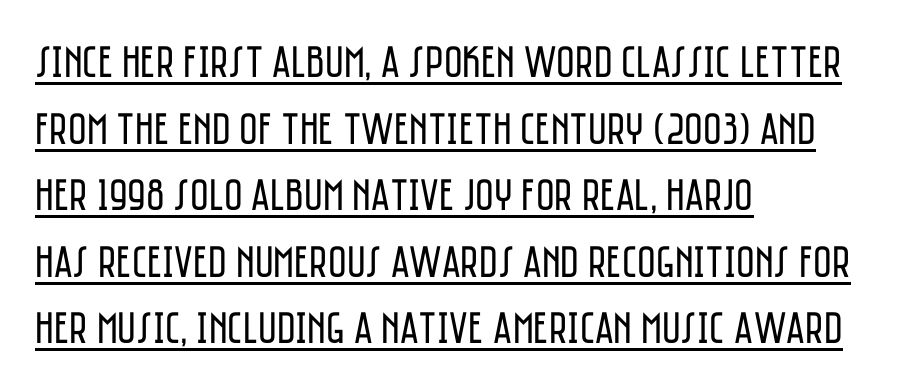
{"serif": "no", "italic": "no", "bold": "no", "weight": "regular", "width": "condensed", "stroke_contrast": "low", "x_height": "large", "monospaced": "no", "underline": "yes", "align": "left", "line_spacing": "normal", "line_spacing_ratio": 1.48, "letter_spacing": "normal", "letter_spacing_em": 0.0, "glyph_px": 45}
